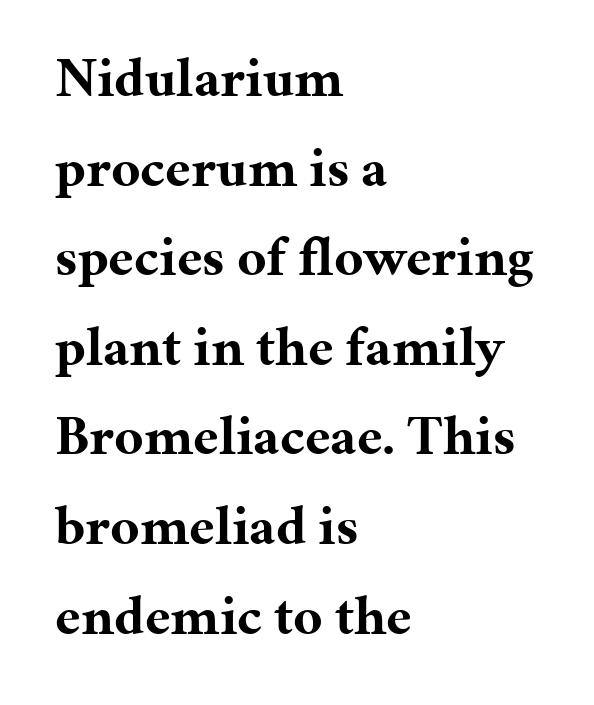
The image shows 56 px bold serif type, upright; set left-aligned, normal line spacing (1.6x), normal letter spacing, not underlined; medium stroke contrast and a medium x-height.
